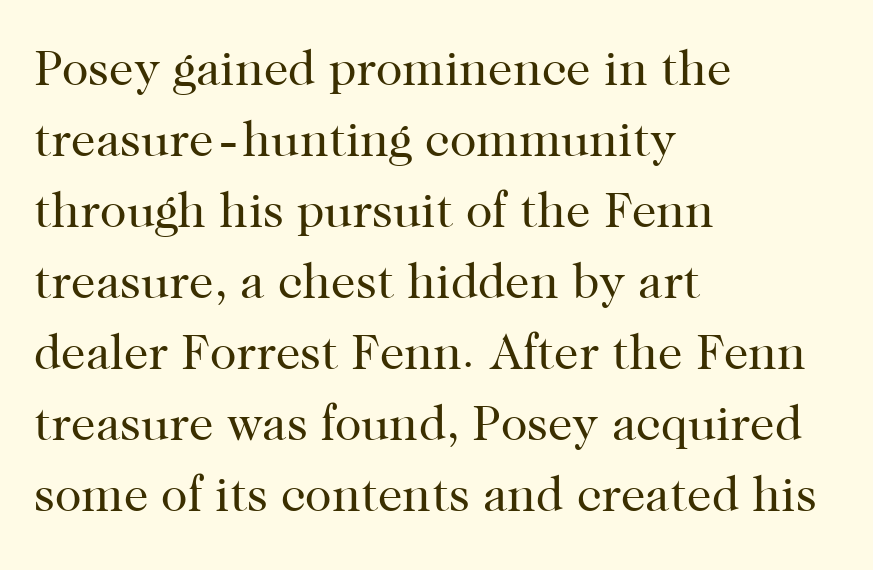
The image shows 49 px regular-weight serif type, upright; set left-aligned, normal line spacing (1.45x), normal letter spacing, not underlined; high stroke contrast and a medium x-height.
